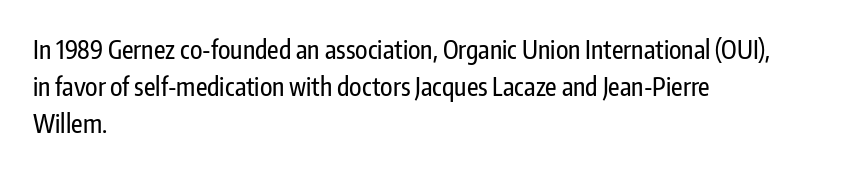
{"italic": "no", "underline": "no", "align": "left", "line_spacing": "normal", "line_spacing_ratio": 1.48, "letter_spacing": "normal", "letter_spacing_em": 0.0, "glyph_px": 25}
